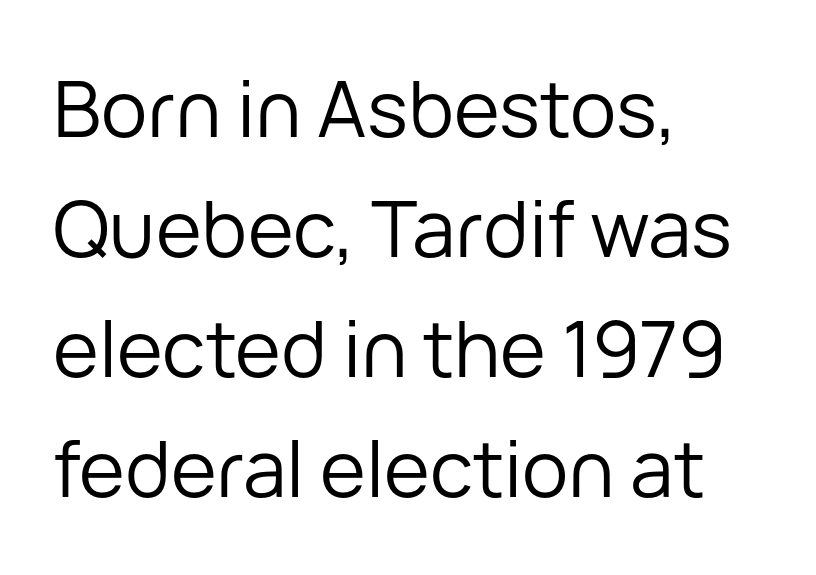
{"serif": "no", "italic": "no", "bold": "no", "weight": "regular", "width": "normal", "stroke_contrast": "low", "x_height": "medium", "monospaced": "no", "underline": "no", "align": "left", "line_spacing": "normal", "line_spacing_ratio": 1.54, "letter_spacing": "normal", "letter_spacing_em": 0.0, "glyph_px": 78}
